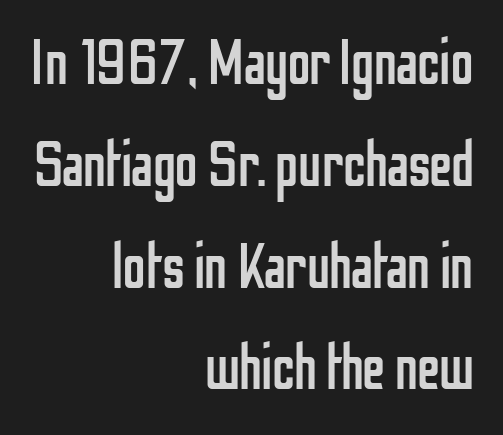
Looks like regular typesetting: each glyph gets only the width it needs. The paragraph has a hard right edge and a soft left edge. Here the glyphs are tracked normally, forming tight word shapes. Heft: none added — not bold. The font family rendered here belongs to the sans-serif group. The baseline area is clear.
